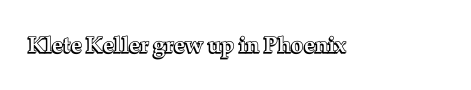
Q: Is the text italic (slanted)? A: No, it is upright.
Q: Is the text underlined? A: No.
Q: Is the spacing between letters normal or unusually wide? A: Normal.
